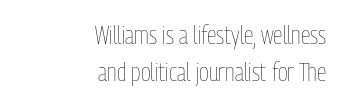
Each word holds together tightly as a unit, with standard inter-letter gaps. The space directly below the letters is spotless. The specimen reads as upright at a glance. Think standard paragraph weight, or any step lighter than that. Each new line begins a customary step beneath the previous one.
